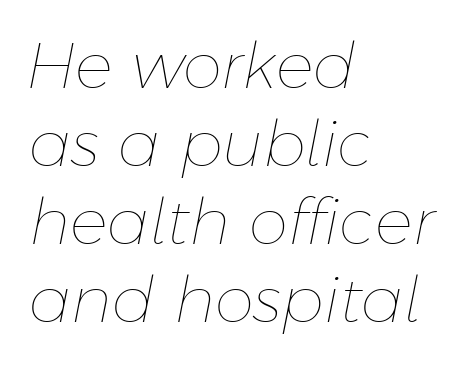
{"italic": "yes", "lean": "right", "slant_degrees": 11, "bold": "no", "weight": "thin", "width": "normal", "stroke_contrast": "low", "x_height": "medium", "monospaced": "no", "underline": "no", "align": "left", "line_spacing_ratio": 1.24, "letter_spacing": "normal", "letter_spacing_em": 0.0, "glyph_px": 63}
